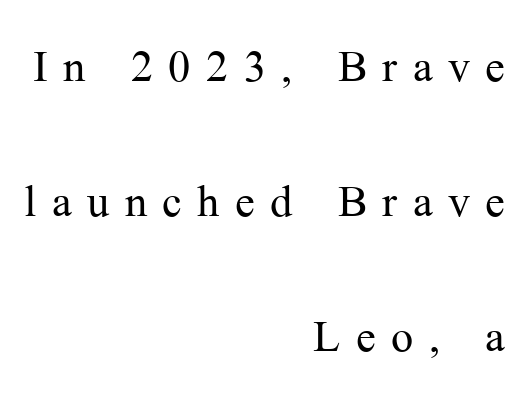
The image shows 59 px light serif type, upright; set right-aligned, loose line spacing (2.29x), unusually wide letter spacing (+0.26 em), not underlined; medium stroke contrast and a medium x-height.
